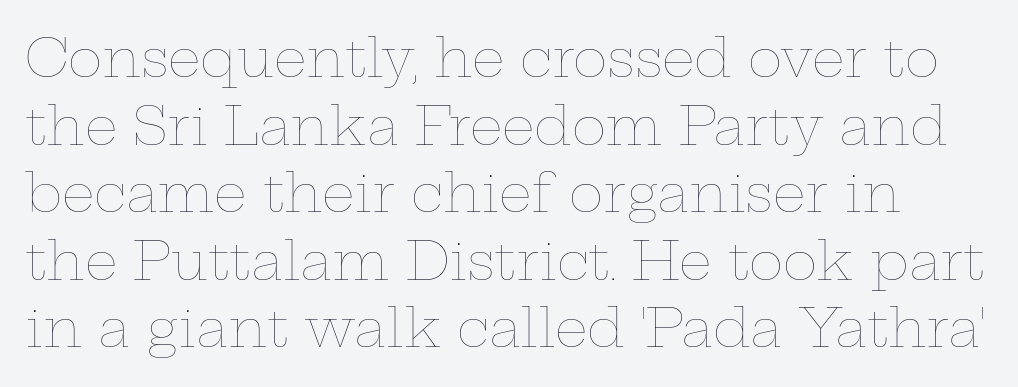
You can tell it's not italic because the verticals are truly vertical. No extra ink here — the face is not bold. No extra tracking has been applied to these lines. The block of text has a typical density, with ordinary space between rows.
